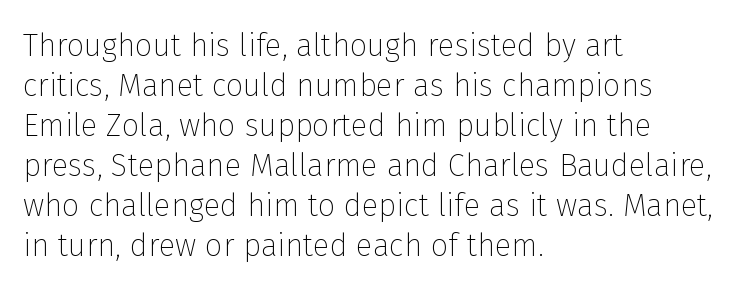
The image shows 31 px thin sans-serif type, upright; set left-aligned, normal line spacing (1.29x), normal letter spacing, not underlined; low stroke contrast and a medium x-height.
